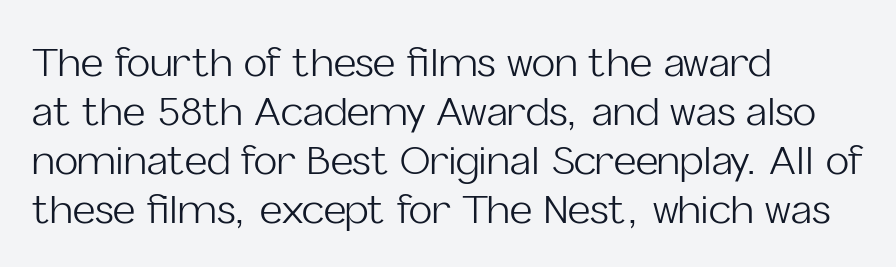
The image shows 39 px light sans-serif type, upright; set left-aligned, normal line spacing (1.26x), normal letter spacing, not underlined; low stroke contrast and a medium x-height.
